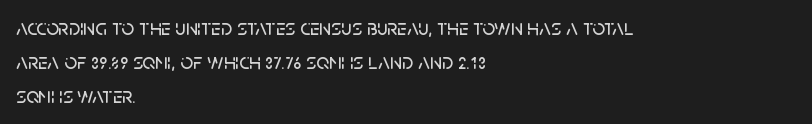
Students, observe: this is what conventionally led text looks like. This sample uses an upright cut, with every glyph sitting square on the baseline. A clean baseline with only descenders dipping below it. Each word holds together tightly as a unit, with standard inter-letter gaps.
